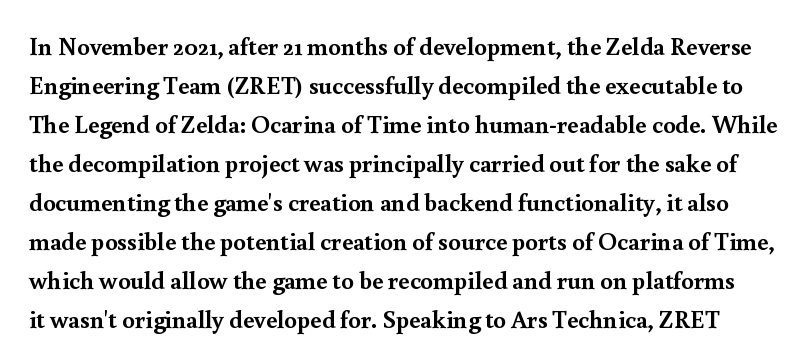
The image shows 25 px bold type, upright; set normal line spacing (1.56x), normal letter spacing, not underlined.
